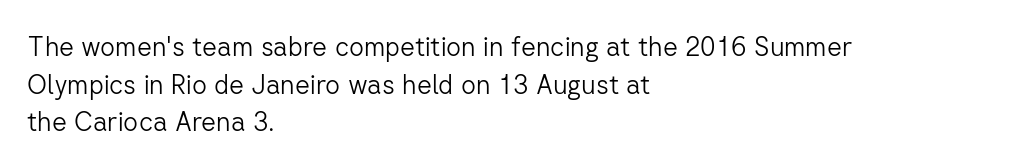
This sample is left-justified, so line endings fall wherever the words run out. Short note: letters normally spaced. These lines were composed using upright roman letters. Nothing heavy about these letters — not bold at all. The glyphs are unaccompanied by any horizontal stroke below them. Quick note: interline space is typical.
